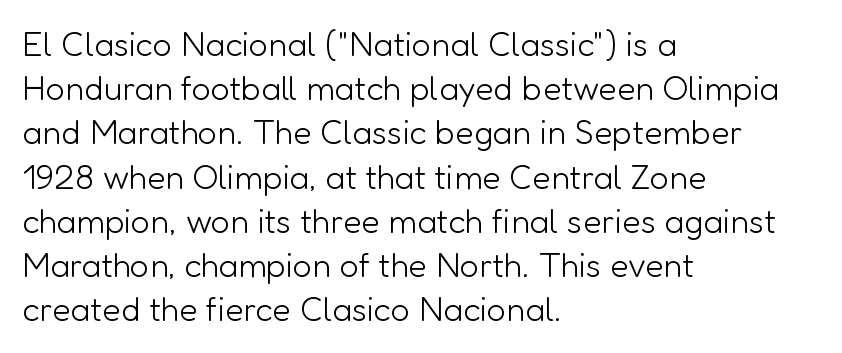
Q: Is the text bold? A: No.
Q: Is the text italic (slanted)? A: No, it is upright.
Q: Is the typeface a serif or a sans-serif typeface? A: Sans-serif.
Q: Is the text underlined? A: No.
Q: How is the paragraph aligned? A: Left-aligned.
Q: Is the spacing between letters normal or unusually wide? A: Normal.
Q: Is the spacing between lines tight, normal or loose? A: Normal.
Q: Width (condensed, normal, or wide)? A: Normal.
Q: Stroke contrast? A: Low.
Q: x-height? A: Medium.
Q: Monospaced? A: No.
